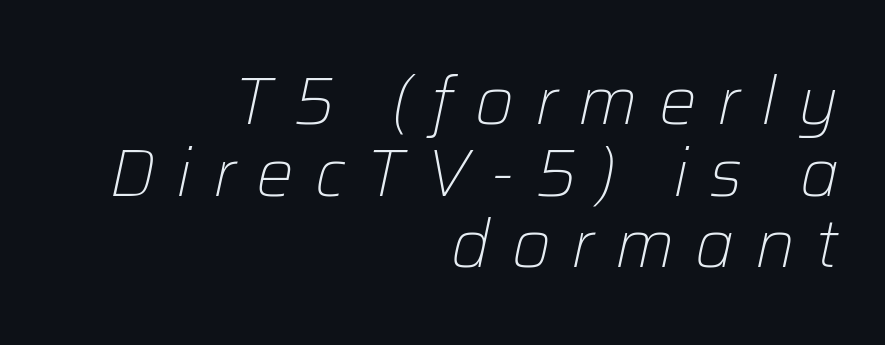
Q: Is the text bold? A: No.
Q: Is the text italic (slanted)? A: Yes, it leans right by about 12 degrees.
Q: Is the text underlined? A: No.
Q: How is the paragraph aligned? A: Right-aligned.
Q: Is the spacing between letters normal or unusually wide? A: Unusually wide.
Q: Is the spacing between lines tight, normal or loose? A: Tight.
Q: Width (condensed, normal, or wide)? A: Normal.
Q: Stroke contrast? A: Low.
Q: x-height? A: Medium.
Q: Monospaced? A: No.
